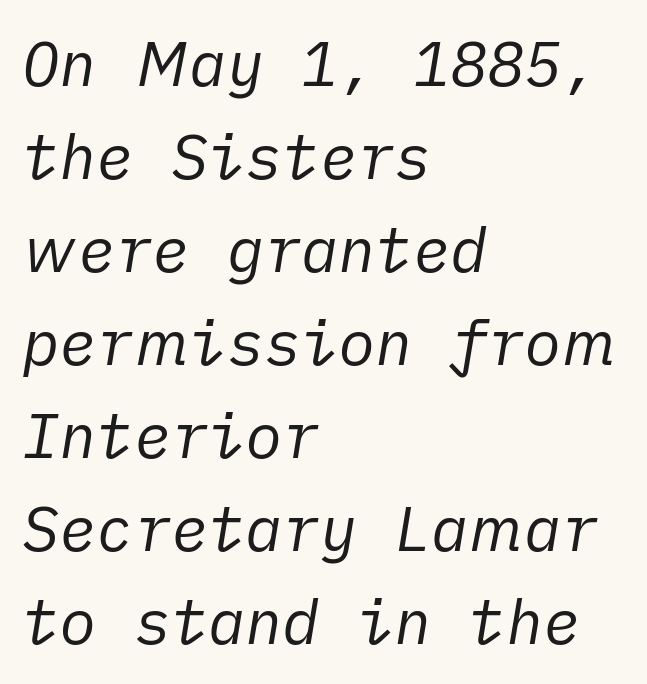
These lines are set flush left with a ragged right edge. Honestly, there is no underline to notice here at all. What's the leading like? Ordinary, nothing unusual. Tracking here is standard; glyphs follow each other at the usual distance. The face used here has a pronounced slope to its letters.
